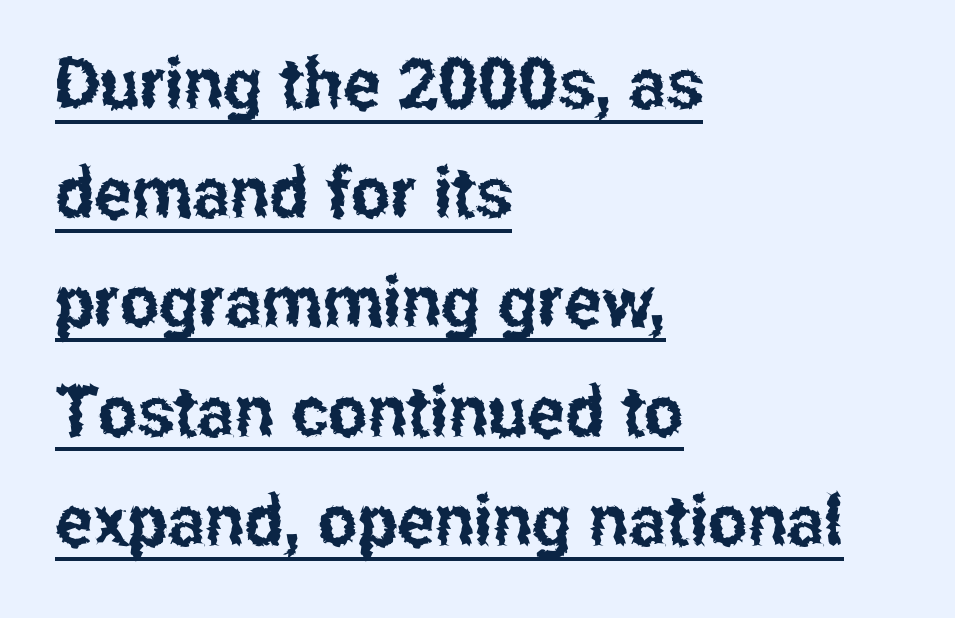
Q: Is the text italic (slanted)? A: No, it is upright.
Q: Is the typeface a serif or a sans-serif typeface? A: Sans-serif.
Q: Is the text underlined? A: Yes.
Q: How is the paragraph aligned? A: Left-aligned.
Q: Is the spacing between letters normal or unusually wide? A: Normal.
Q: Is the spacing between lines tight, normal or loose? A: Normal.
Q: Width (condensed, normal, or wide)? A: Condensed.
Q: Stroke contrast? A: Low.
Q: x-height? A: Medium.
Q: Monospaced? A: No.
